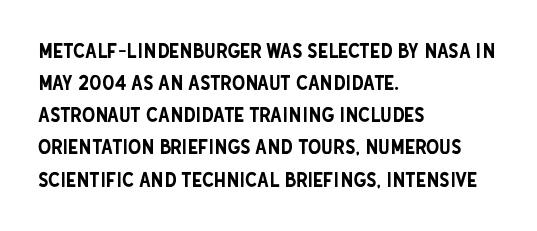
{"italic": "no", "underline": "no", "align": "left", "line_spacing": "normal", "line_spacing_ratio": 1.53, "letter_spacing": "normal", "letter_spacing_em": 0.0, "glyph_px": 21}
